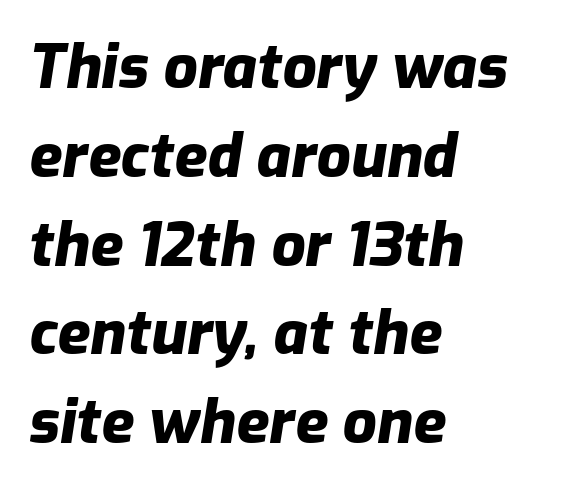
{"italic": "yes", "lean": "right", "slant_degrees": 9, "bold": "yes", "weight": "heavy", "width": "normal", "stroke_contrast": "low", "x_height": "medium", "monospaced": "no", "underline": "no", "align": "left", "line_spacing": "normal", "line_spacing_ratio": 1.48, "letter_spacing": "normal", "letter_spacing_em": 0.0, "glyph_px": 60}
